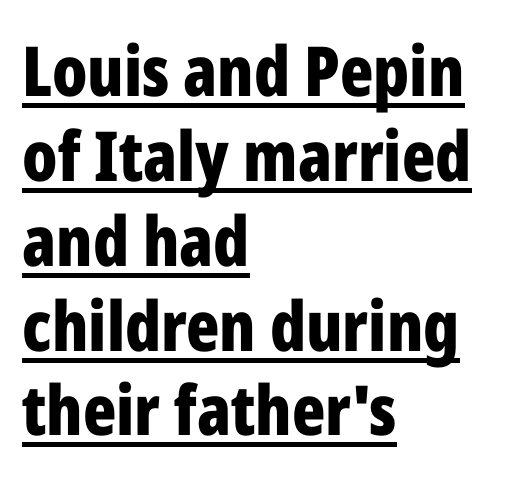
The image shows 69 px bold, condensed sans-serif type, upright; set left-aligned, line spacing 1.23x, normal letter spacing, underlined; low stroke contrast and a medium x-height.
